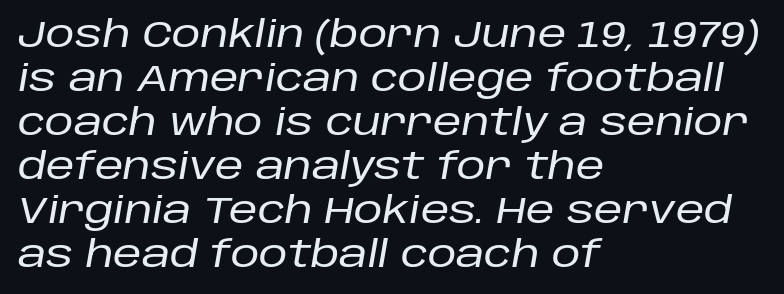
The image shows 36 px text type, italic (leaning right); set left-aligned, line spacing 1.22x, normal letter spacing, not underlined; low stroke contrast and a large x-height.
